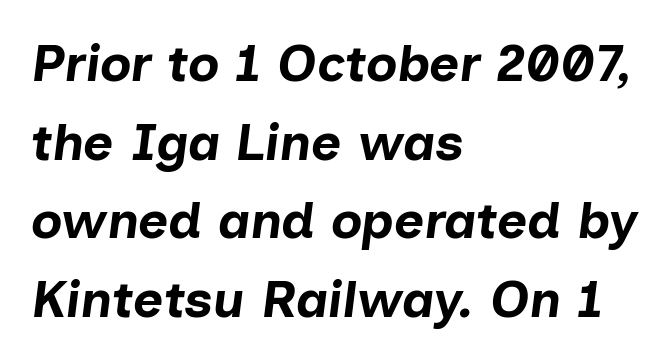
Q: Is the text bold? A: Yes.
Q: Is the text italic (slanted)? A: Yes, it leans right by about 7 degrees.
Q: Is the text underlined? A: No.
Q: How is the paragraph aligned? A: Left-aligned.
Q: Is the spacing between letters normal or unusually wide? A: Normal.
Q: Is the spacing between lines tight, normal or loose? A: Normal.
Q: Width (condensed, normal, or wide)? A: Normal.
Q: Stroke contrast? A: Low.
Q: x-height? A: Medium.
Q: Monospaced? A: No.
